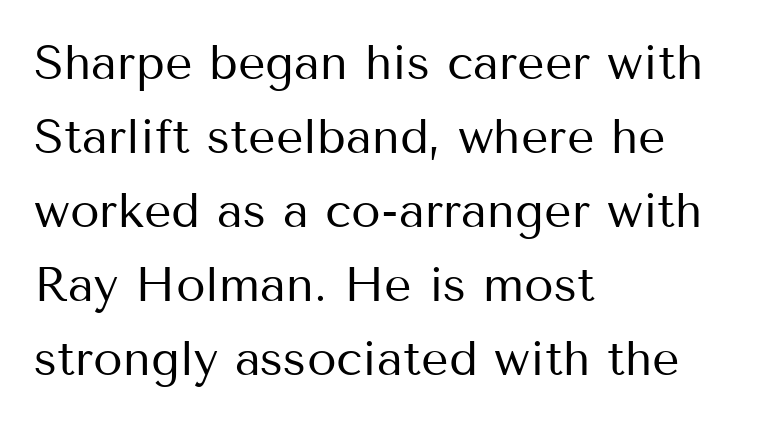
{"serif": "no", "italic": "no", "bold": "no", "weight": "regular", "width": "normal", "stroke_contrast": "medium", "x_height": "medium", "monospaced": "no", "underline": "no", "align": "left", "line_spacing": "normal", "line_spacing_ratio": 1.54, "letter_spacing": "normal", "letter_spacing_em": 0.0, "glyph_px": 48}
